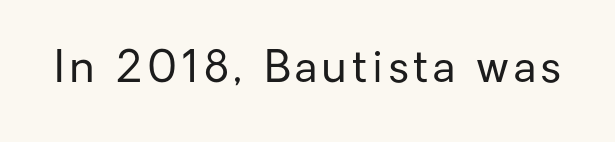
The image shows 44 px regular-weight sans-serif type, upright; set not underlined; low stroke contrast and a medium x-height.
